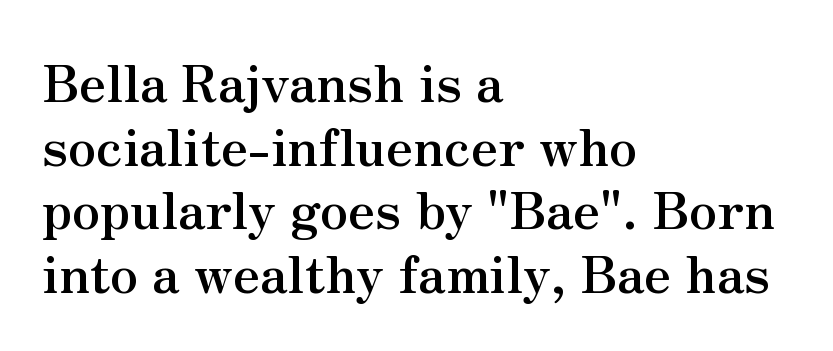
Q: Is the text bold? A: Yes.
Q: Is the text italic (slanted)? A: No, it is upright.
Q: Is the typeface a serif or a sans-serif typeface? A: Serif.
Q: Is the text underlined? A: No.
Q: How is the paragraph aligned? A: Left-aligned.
Q: Is the spacing between letters normal or unusually wide? A: Normal.
Q: Is the spacing between lines tight, normal or loose? A: Normal.
Q: Width (condensed, normal, or wide)? A: Normal.
Q: Stroke contrast? A: Medium.
Q: x-height? A: Small.
Q: Monospaced? A: No.
